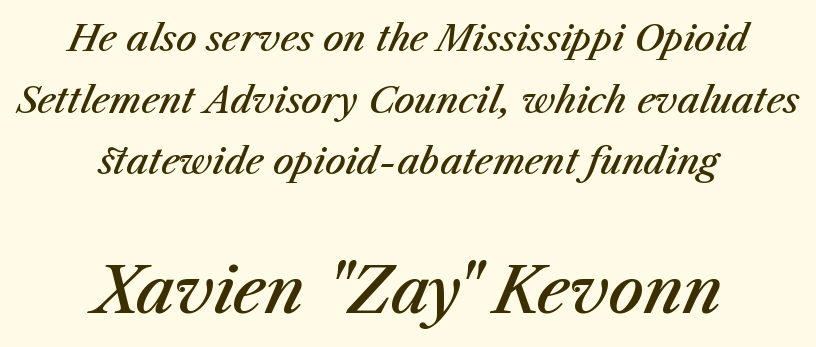
The image shows 63 px semibold type, italic (leaning right); set centered, line spacing 1.71x, normal letter spacing, not underlined; the second (bottom) block is 1.75x larger; medium stroke contrast and a medium x-height.
